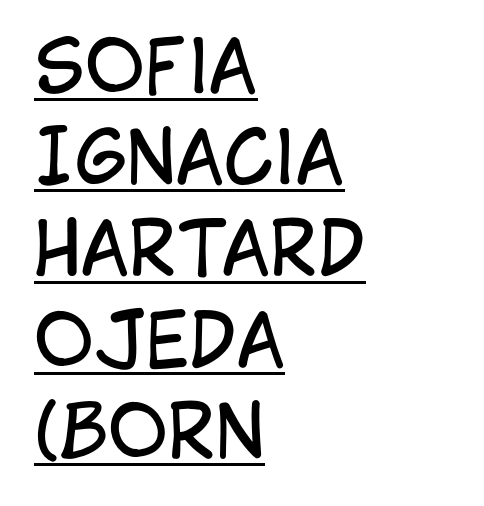
{"serif": "no", "italic": "no", "bold": "no", "weight": "regular", "width": "condensed", "stroke_contrast": "low", "x_height": "large", "monospaced": "no", "underline": "yes", "align": "left", "line_spacing": "normal", "line_spacing_ratio": 1.25, "letter_spacing": "normal", "letter_spacing_em": 0.0, "glyph_px": 73}
